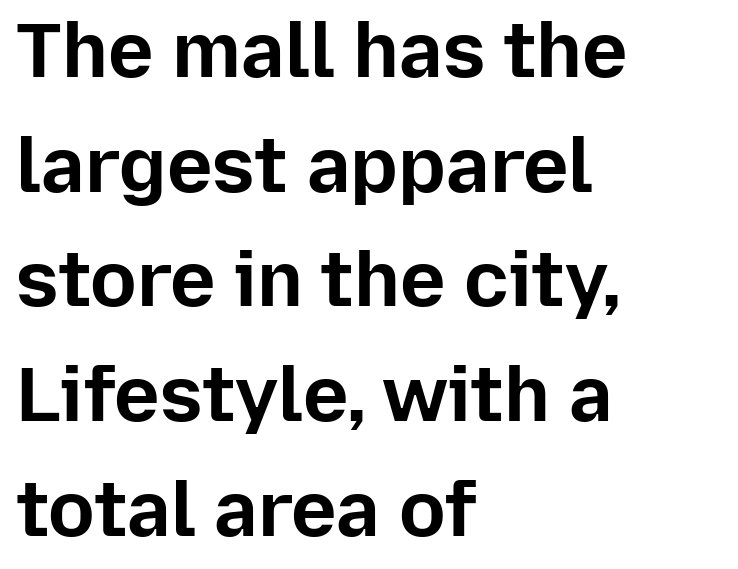
{"serif": "no", "italic": "no", "bold": "yes", "weight": "bold", "width": "normal", "stroke_contrast": "low", "x_height": "medium", "monospaced": "no", "underline": "no", "align": "left", "line_spacing": "normal", "line_spacing_ratio": 1.49, "letter_spacing": "normal", "letter_spacing_em": 0.0, "glyph_px": 77}
